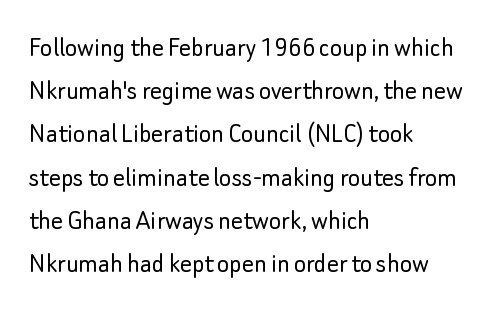
Does the type have serifs? No, each stem ends abruptly. The face used here is proportionally spaced, like ordinary book or web type. Glyph-to-glyph distance matches everyday printed text. No heavy texture on the line: the type isn't bold. Rule under the text: the space is simply empty. Ascenders rise straight up at ninety degrees.
